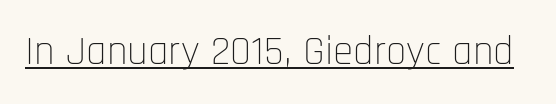
These lines are composed in type without serifs. Spacing verdict: proportional, widths tailored to each character. The letterforms sit shoulder to shoulder at normal distance. A light-to-regular cut is what we see here. Check the space under the baseline: a stroke is drawn there.
